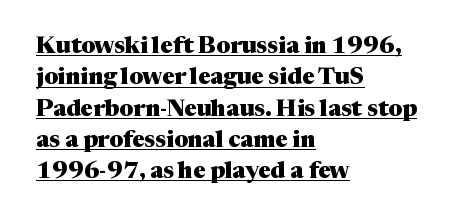
{"italic": "no", "bold": "yes", "underline": "yes", "align": "left", "line_spacing": "normal", "line_spacing_ratio": 1.36, "letter_spacing": "normal", "letter_spacing_em": 0.0, "glyph_px": 23}
